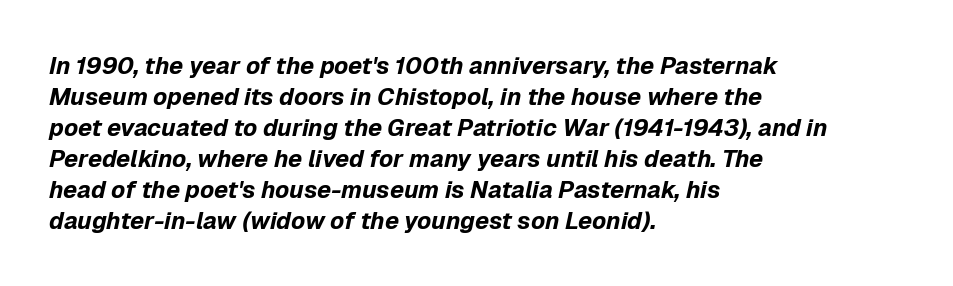
Q: Is the text bold? A: Yes.
Q: Is the text italic (slanted)? A: Yes, it leans right by about 12 degrees.
Q: Is the text underlined? A: No.
Q: How is the paragraph aligned? A: Left-aligned.
Q: Is the spacing between letters normal or unusually wide? A: Normal.
Q: Is the spacing between lines tight, normal or loose? A: Normal.
